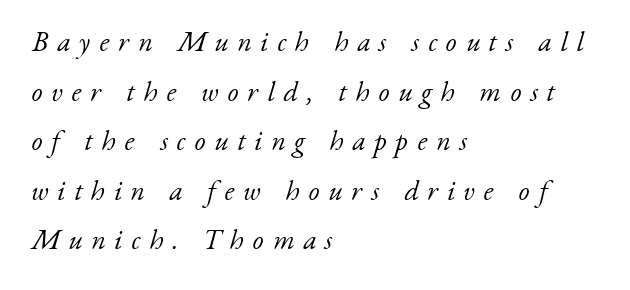
This sample uses a serif face. Character widths vary here, with narrow letters taking less room than wide ones. The lines in this sample share a left origin and differ only in where they stop. Letter spacing: wide. It's the slanting kind of type. Heaviness? Minimal to ordinary, like unemphasized prose.
